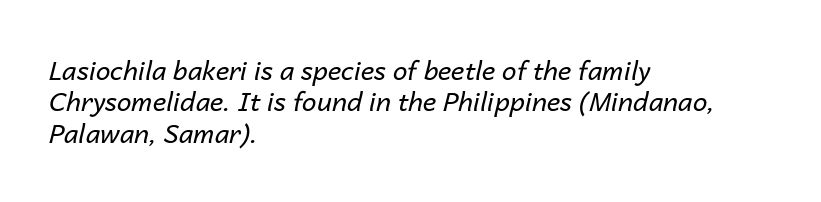
The image shows 26 px text type, italic (leaning right); set left-aligned, line spacing 1.21x, normal letter spacing, not underlined.
